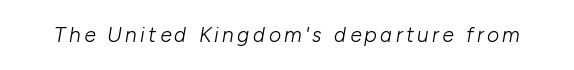
In terms of posture, this sample is oblique. The words here are not underlined. Stem width sits at or under what a default text font uses.
